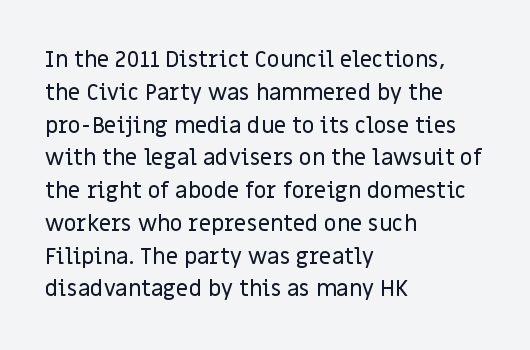
The image shows 22 px text type, upright; set left-aligned, normal line spacing (1.49x), normal letter spacing, not underlined.
